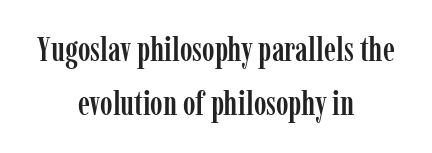
The image shows 34 px condensed serif type, upright; set centered, normal line spacing (1.59x), normal letter spacing, not underlined; low stroke contrast and a medium x-height.
